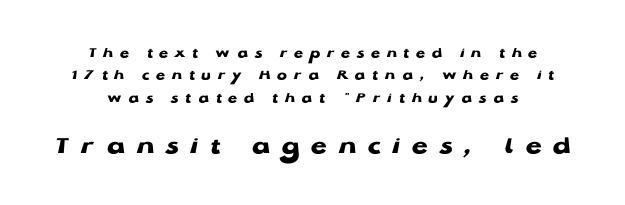
Q: Is the text bold? A: Yes.
Q: Is the text italic (slanted)? A: No, it is upright.
Q: Is the text underlined? A: No.
Q: How is the paragraph aligned? A: Centered.
Q: Is the spacing between letters normal or unusually wide? A: Unusually wide.
Q: Is the spacing between lines tight, normal or loose? A: Normal.
Q: Which block of text is set in a larger size, the first (top) or the second (bottom)? A: The second (bottom) one.
